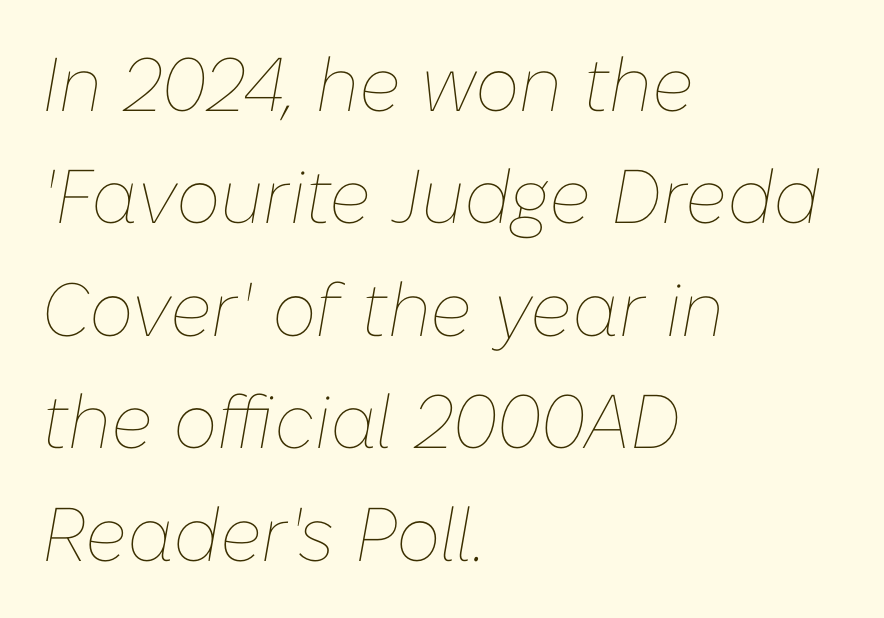
Q: Is the text bold? A: No.
Q: Is the text italic (slanted)? A: Yes, it leans right by about 10 degrees.
Q: Is the text underlined? A: No.
Q: How is the paragraph aligned? A: Left-aligned.
Q: Is the spacing between letters normal or unusually wide? A: Normal.
Q: Is the spacing between lines tight, normal or loose? A: Normal.
Q: Width (condensed, normal, or wide)? A: Normal.
Q: Stroke contrast? A: Low.
Q: x-height? A: Medium.
Q: Monospaced? A: No.
